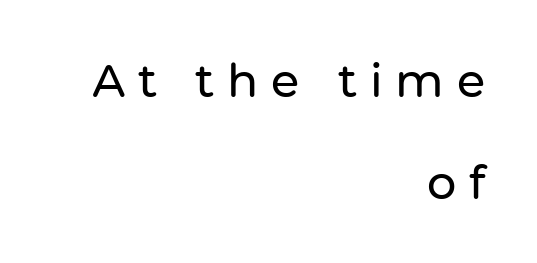
Serif or sans? Sans — the stroke terminals are bare. Someone cranked the tracking dial way up on this one. Upright lettering throughout. Visually the block forms a straight wall on the right and a jagged coastline on the left. Note the varied advance widths — an 'i' is clearly narrower than an 'm'. If you measured baseline to baseline, you'd find a long distance.
